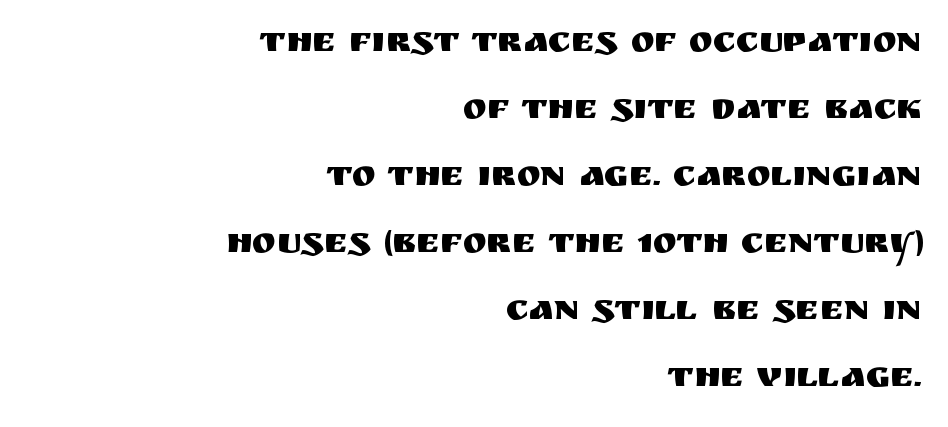
The passage shown is typed in a proportional face where columns would drift. Rendered with straight, roman letterforms. Is the block centered? No — it sits flush against the right margin. The space directly below the letters is spotless. Nothing sits at the stroke ends, so this counts as sans-serif.
